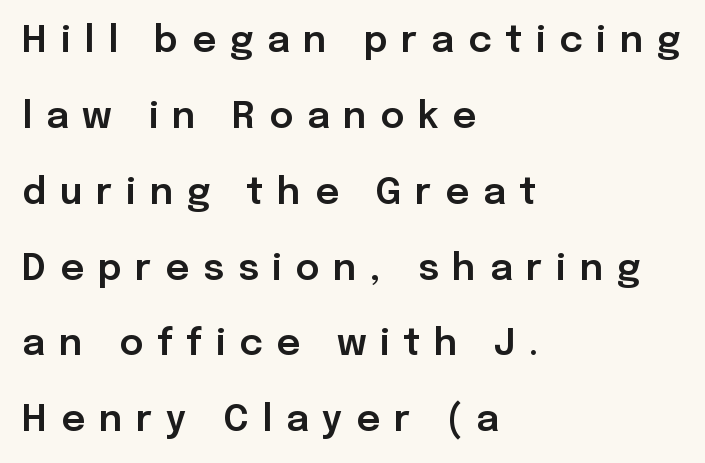
The image shows 37 px sans-serif type, upright; set left-aligned, loose line spacing (2.05x), unusually wide letter spacing (+0.37 em), not underlined; low stroke contrast and a medium x-height.
